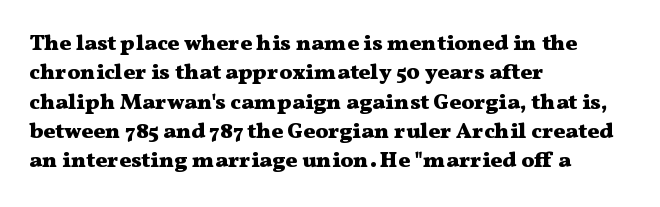
Every character sits straight up, as roman type does. Visually the block forms a straight wall on the left and a jagged coastline on the right. I'd describe the lettering as bold — thick and assertive. Unmarked baselines from the first word to the last.
